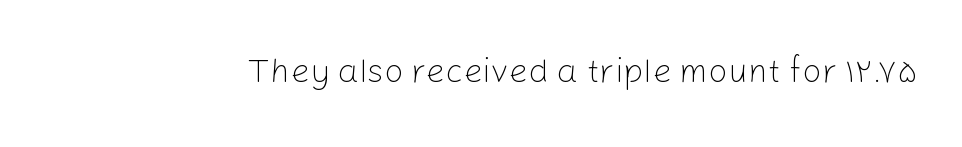
The image shows 34 px light sans-serif type, upright; set normal letter spacing, not underlined; low stroke contrast and a medium x-height.
